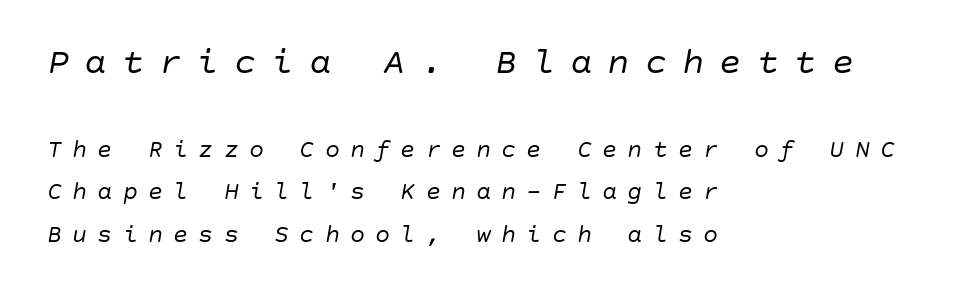
Decoration check: the copy has no underline. The letters are spread apart with noticeably loose tracking. Line spacing here is normal. If you drew a line through each stem, it would be angled.
